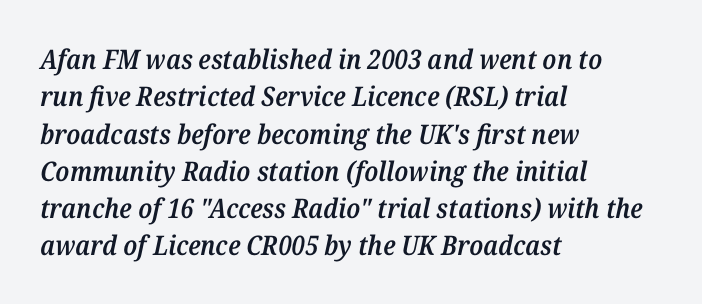
Q: Is the text bold? A: Semi-bold.
Q: Is the text italic (slanted)? A: Yes, it leans right by about 12 degrees.
Q: Is the text underlined? A: No.
Q: How is the paragraph aligned? A: Left-aligned.
Q: Is the spacing between letters normal or unusually wide? A: Normal.
Q: Is the spacing between lines tight, normal or loose? A: Normal.
